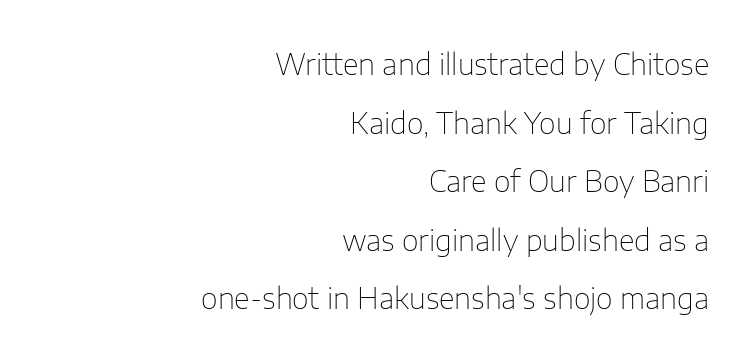
Q: Is the text bold? A: No.
Q: Is the text italic (slanted)? A: No, it is upright.
Q: Is the typeface a serif or a sans-serif typeface? A: Sans-serif.
Q: Is the text underlined? A: No.
Q: How is the paragraph aligned? A: Right-aligned.
Q: Is the spacing between letters normal or unusually wide? A: Normal.
Q: Is the spacing between lines tight, normal or loose? A: Loose.
Q: Width (condensed, normal, or wide)? A: Normal.
Q: Stroke contrast? A: Low.
Q: x-height? A: Medium.
Q: Monospaced? A: No.
